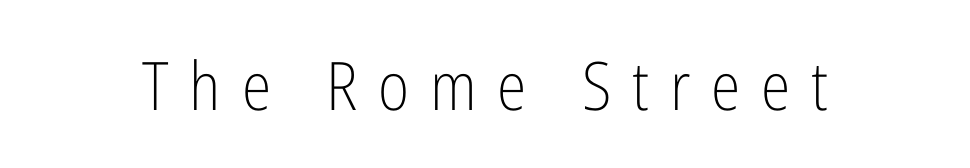
The image shows 67 px light, condensed sans-serif type, upright; set unusually wide letter spacing (+0.31 em), not underlined; low stroke contrast and a medium x-height.
